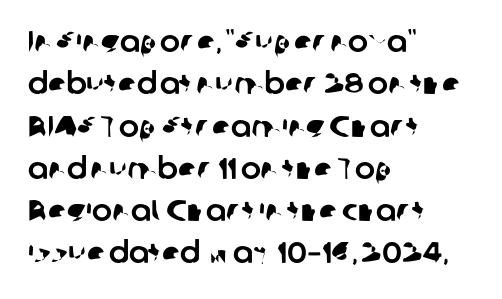
Just letters on the line, the space beneath them empty. Leading: standard. You could not count columns in this text — the font is proportionally spaced. The setting favours the left margin, as ordinary paragraphs usually do.
